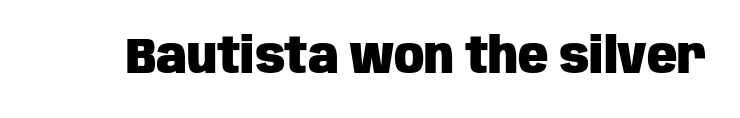
{"serif": "no", "italic": "no", "bold": "yes", "weight": "heavy", "width": "condensed", "stroke_contrast": "low", "x_height": "large", "monospaced": "no", "underline": "no", "letter_spacing": "normal", "letter_spacing_em": 0.0, "glyph_px": 50}
